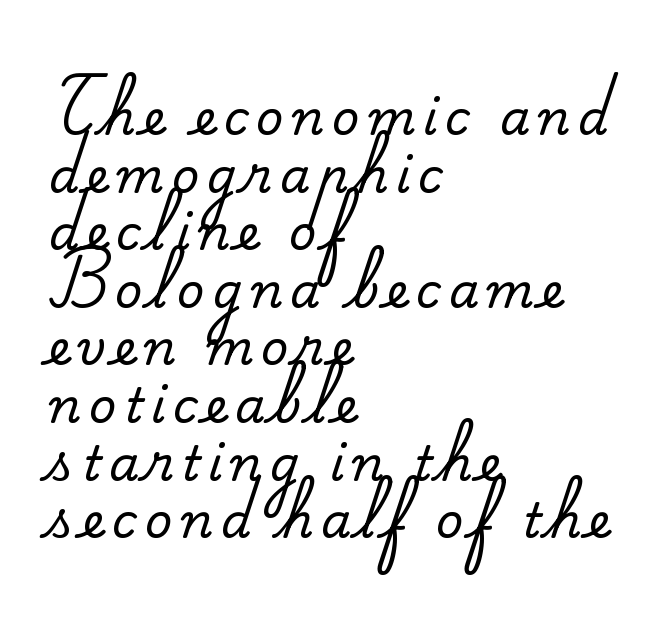
Q: Is the text italic (slanted)? A: Yes.
Q: Is the typeface a serif or a sans-serif typeface? A: Serif.
Q: Is the text underlined? A: No.
Q: How is the paragraph aligned? A: Left-aligned.
Q: Width (condensed, normal, or wide)? A: Normal.
Q: Stroke contrast? A: Medium.
Q: x-height? A: Small.
Q: Monospaced? A: No.
